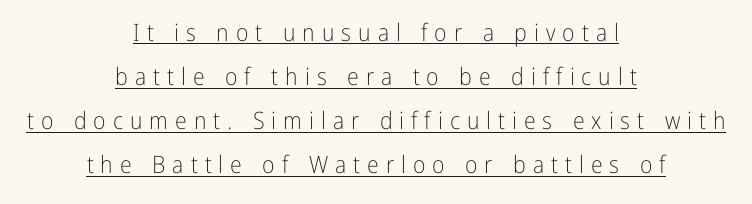
Q: Is the text bold? A: No.
Q: Is the text italic (slanted)? A: No, it is upright.
Q: Is the text underlined? A: Yes.
Q: How is the paragraph aligned? A: Centered.
Q: Is the spacing between letters normal or unusually wide? A: Unusually wide.
